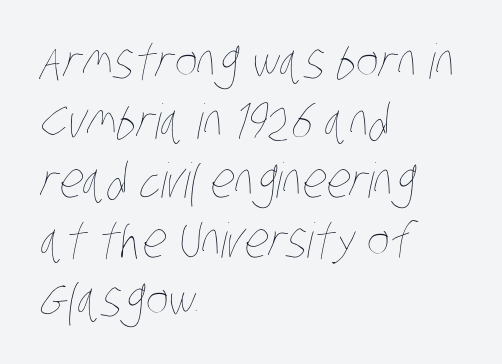
This rendering leaves character spacing at its baseline value. Compared with a typical body face, this is equally light or lighter still. Underlining? Definitely not there. These lines are rendered in a variable-pitch font. This sample is left-justified, so line endings fall wherever the words run out.
